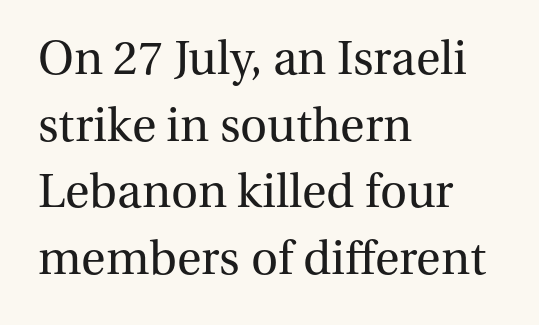
Look at the bottom of the vertical strokes: they flare into serifs here. Any mark beneath the type? The region is blank. These lines sit exactly where default settings would place them. The axis of the letterforms is exactly vertical.
